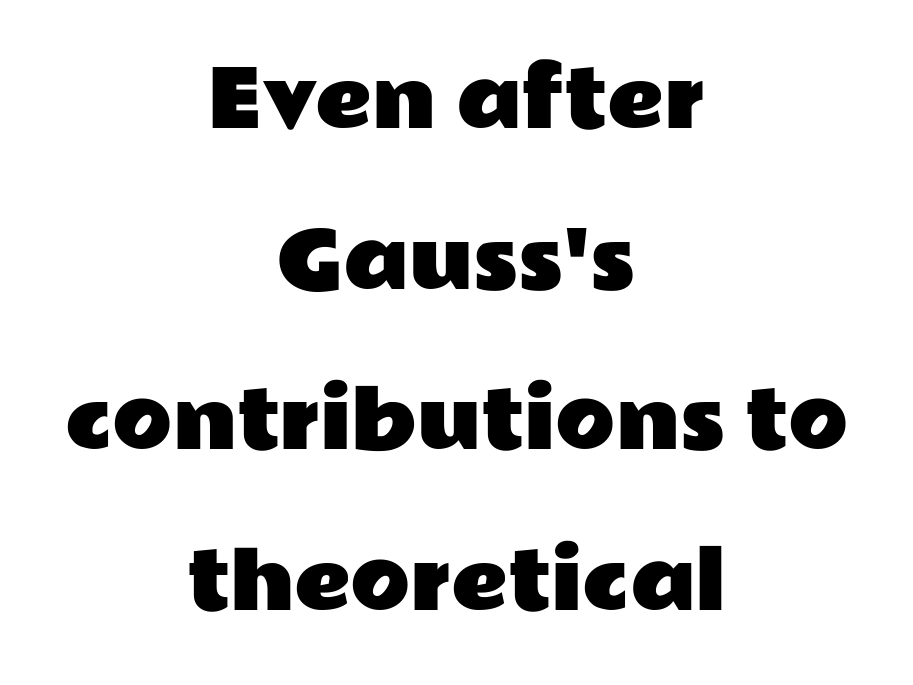
{"serif": "no", "italic": "no", "width": "wide", "stroke_contrast": "low", "x_height": "medium", "monospaced": "no", "underline": "no", "align": "center", "line_spacing": "loose", "line_spacing_ratio": 2.06, "letter_spacing": "normal", "letter_spacing_em": 0.0, "glyph_px": 78}
